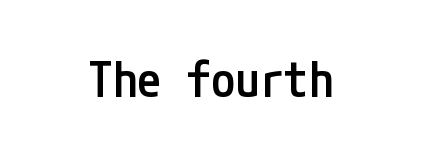
Q: Is the text bold? A: Semi-bold.
Q: Is the text italic (slanted)? A: No, it is upright.
Q: Is the typeface a serif or a sans-serif typeface? A: Sans-serif.
Q: Is the text underlined? A: No.
Q: Is the spacing between letters normal or unusually wide? A: Normal.
Q: Width (condensed, normal, or wide)? A: Condensed.
Q: Stroke contrast? A: Low.
Q: x-height? A: Medium.
